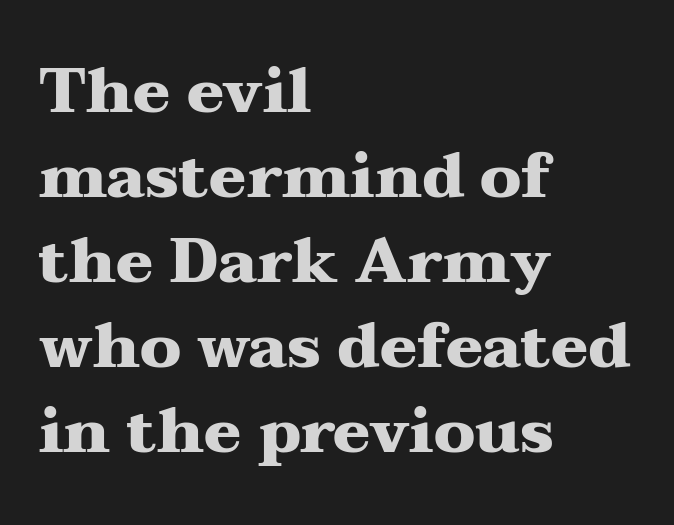
{"serif": "yes", "italic": "no", "bold": "yes", "weight": "heavy", "width": "wide", "stroke_contrast": "medium", "x_height": "medium", "monospaced": "no", "underline": "no", "align": "left", "line_spacing": "normal", "line_spacing_ratio": 1.37, "letter_spacing": "normal", "letter_spacing_em": 0.0, "glyph_px": 62}
